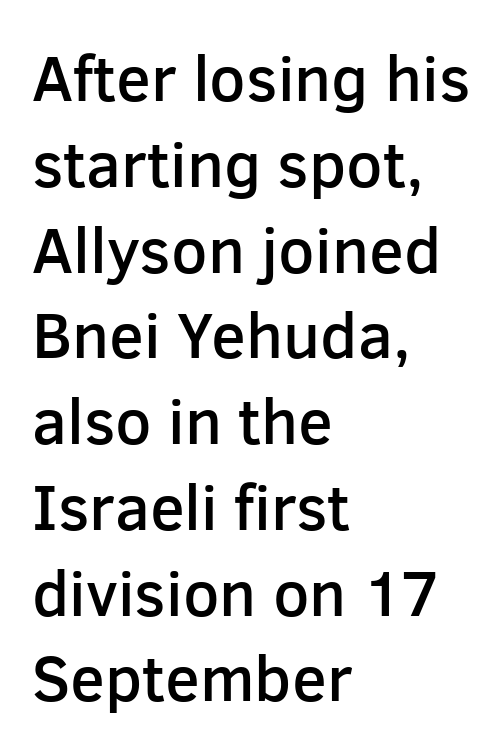
Q: Is the text bold? A: Semi-bold.
Q: Is the text italic (slanted)? A: No, it is upright.
Q: Is the typeface a serif or a sans-serif typeface? A: Sans-serif.
Q: Is the text underlined? A: No.
Q: How is the paragraph aligned? A: Left-aligned.
Q: Is the spacing between letters normal or unusually wide? A: Normal.
Q: Is the spacing between lines tight, normal or loose? A: Normal.
Q: Width (condensed, normal, or wide)? A: Normal.
Q: Stroke contrast? A: Low.
Q: x-height? A: Medium.
Q: Monospaced? A: No.
